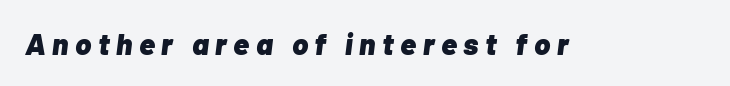
The image shows 30 px heavy type, italic (leaning right); set unusually wide letter spacing (+0.22 em), not underlined; low stroke contrast and a medium x-height.
